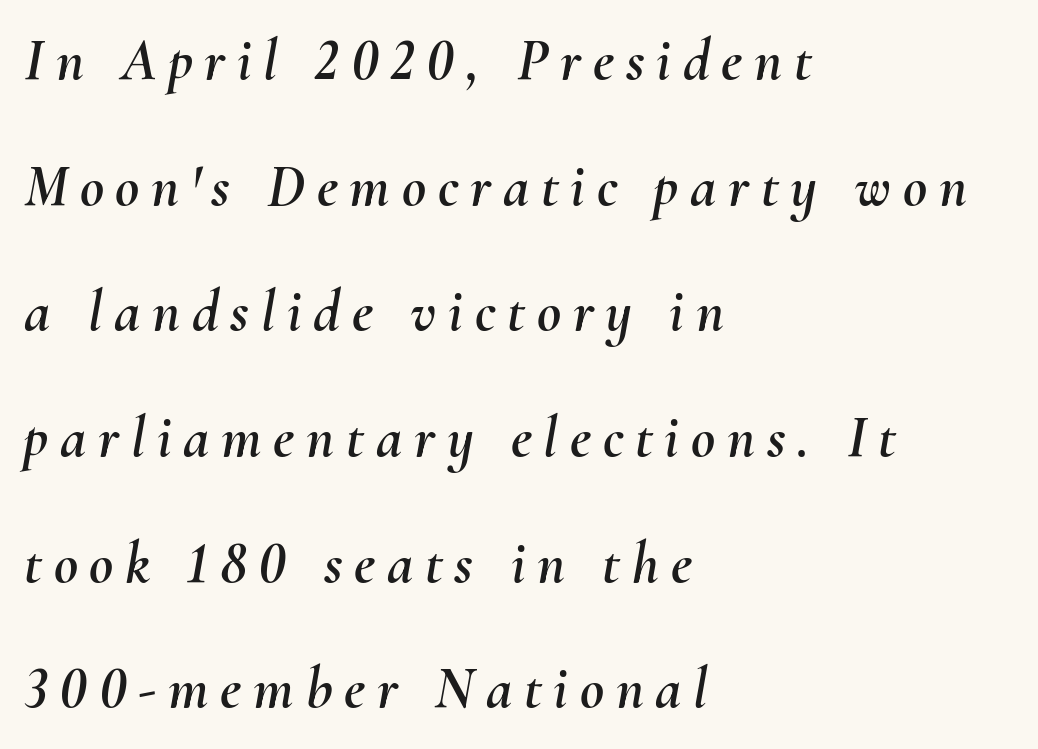
Q: Is the text italic (slanted)? A: Yes, it leans right by about 10 degrees.
Q: Is the text underlined? A: No.
Q: How is the paragraph aligned? A: Left-aligned.
Q: Is the spacing between letters normal or unusually wide? A: Unusually wide.
Q: Is the spacing between lines tight, normal or loose? A: Loose.
Q: Width (condensed, normal, or wide)? A: Normal.
Q: Stroke contrast? A: Medium.
Q: x-height? A: Small.
Q: Monospaced? A: No.
